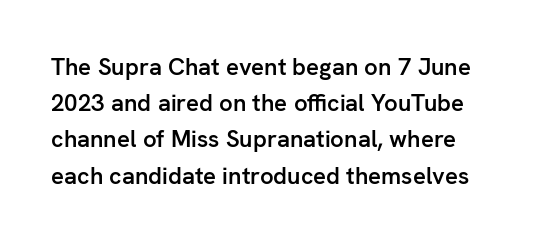
{"italic": "no", "bold": "semi", "underline": "no", "line_spacing": "normal", "line_spacing_ratio": 1.51, "letter_spacing": "normal", "letter_spacing_em": 0.0, "glyph_px": 24}
